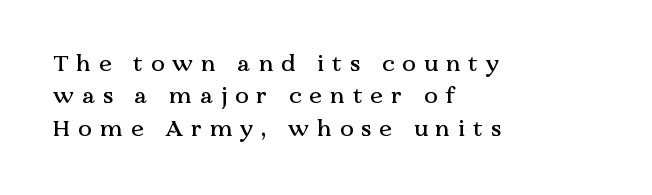
The image shows 23 px text type, upright; set left-aligned, normal line spacing (1.41x), unusually wide letter spacing (+0.35 em), not underlined.
